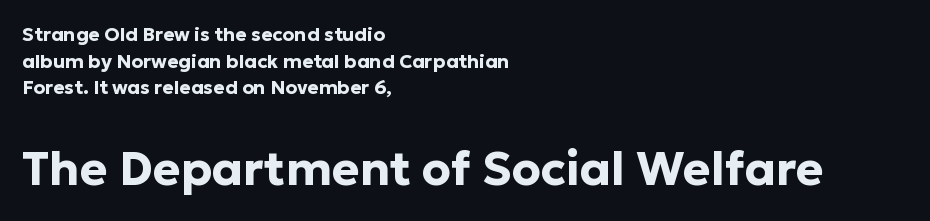
{"serif": "no", "italic": "no", "bold": "yes", "weight": "bold", "width": "normal", "stroke_contrast": "low", "x_height": "medium", "monospaced": "no", "underline": "no", "align": "left", "line_spacing": "normal", "line_spacing_ratio": 1.4, "letter_spacing": "normal", "letter_spacing_em": 0.0, "larger_block": "second", "size_ratio": 2.47, "glyph_px": 47}
